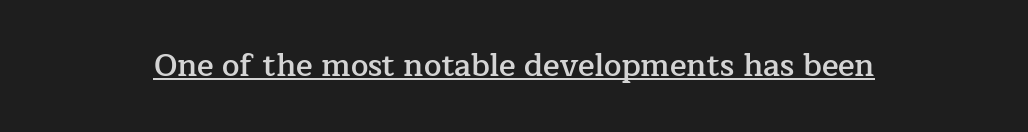
{"serif": "yes", "italic": "no", "bold": "semi", "weight": "semibold", "width": "normal", "stroke_contrast": "low", "x_height": "medium", "monospaced": "no", "underline": "yes", "letter_spacing": "normal", "letter_spacing_em": 0.0, "glyph_px": 31}
